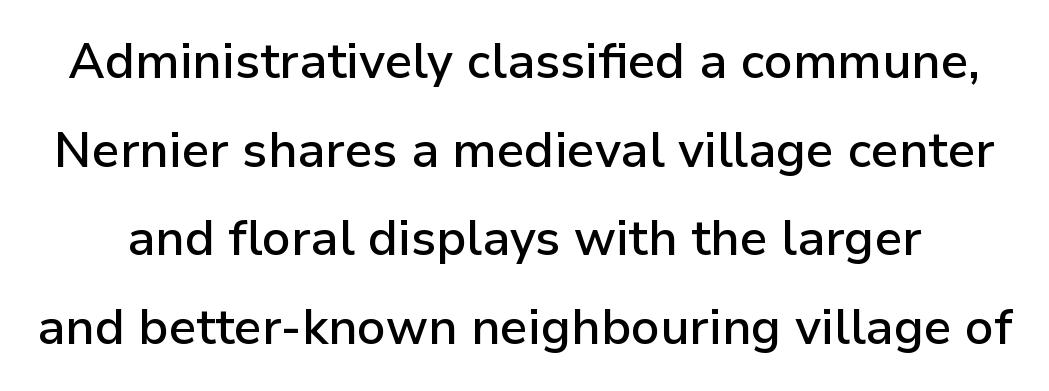
{"serif": "no", "italic": "no", "bold": "semi", "weight": "semibold", "width": "normal", "stroke_contrast": "low", "x_height": "medium", "monospaced": "no", "underline": "no", "line_spacing_ratio": 1.81, "letter_spacing": "normal", "letter_spacing_em": 0.0, "glyph_px": 49}
